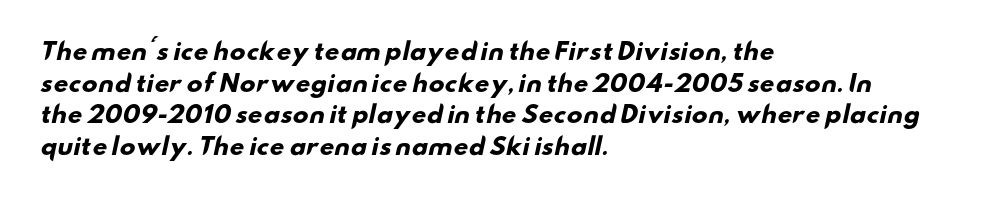
Q: Is the text bold? A: Yes.
Q: Is the text underlined? A: No.
Q: How is the paragraph aligned? A: Left-aligned.
Q: Is the spacing between letters normal or unusually wide? A: Normal.
Q: Is the spacing between lines tight, normal or loose? A: Normal.
